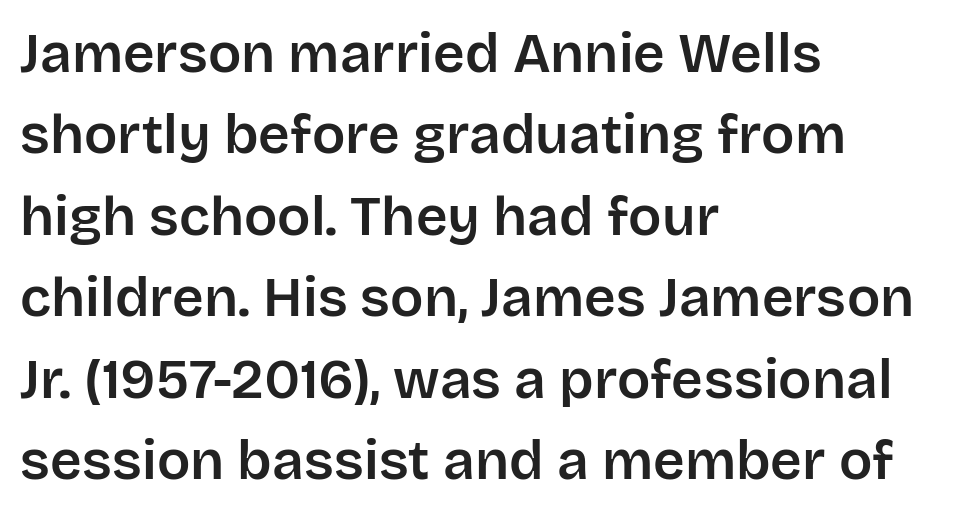
The letters stand straight up with perfectly vertical stems. A typesetter would call this zero additional tracking. The gap between lines stays unmarked. The typesetter chose a ragged-right arrangement here.
